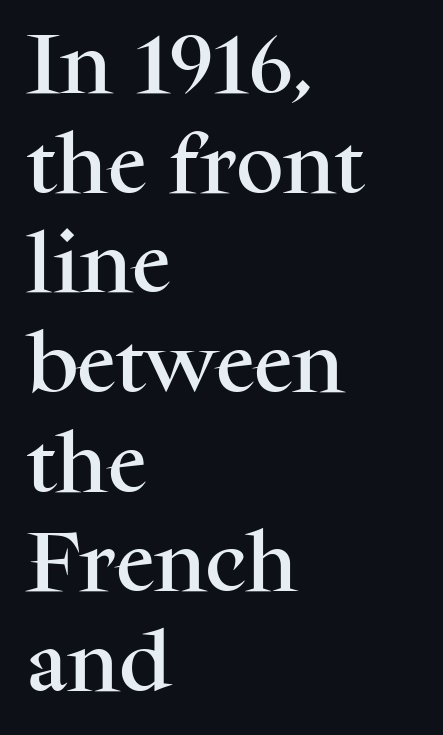
The image shows 66 px serif type, upright; set left-aligned, normal line spacing (1.51x), normal letter spacing, not underlined; medium stroke contrast and a medium x-height.
